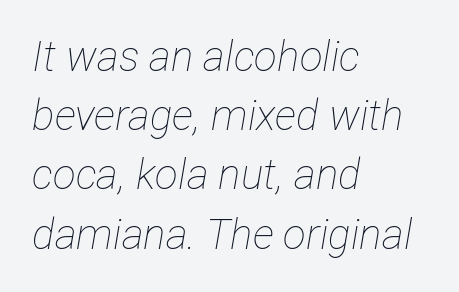
Short note: letters normally spaced. Underline: absent. The letters advance in unequal steps, a hallmark of proportional type. The cut favours lightness, reaching ordinary text weight at its darkest. Slanted lettering throughout.
